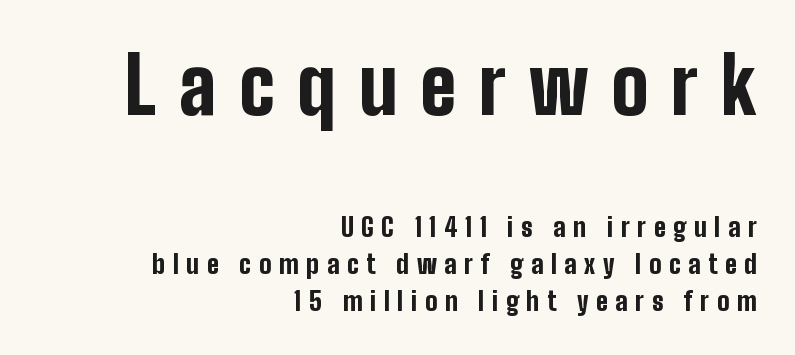
{"serif": "no", "italic": "no", "bold": "yes", "weight": "bold", "width": "condensed", "stroke_contrast": "low", "x_height": "medium", "monospaced": "no", "underline": "no", "align": "right", "line_spacing": "normal", "line_spacing_ratio": 1.42, "letter_spacing": "wide", "letter_spacing_em": 0.29, "larger_block": "first", "size_ratio": 3.0, "glyph_px": 78}
